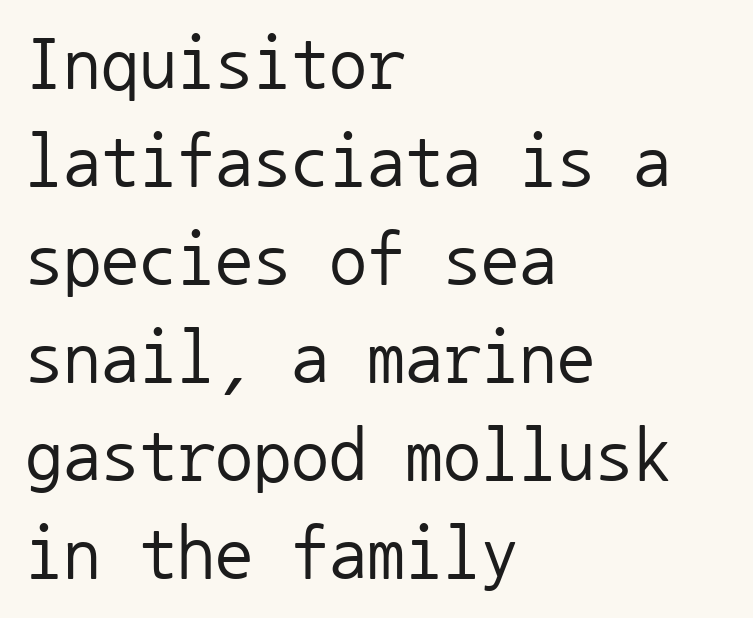
Q: Is the text bold? A: No.
Q: Is the text italic (slanted)? A: No, it is upright.
Q: Is the typeface a serif or a sans-serif typeface? A: Sans-serif.
Q: Is the text underlined? A: No.
Q: How is the paragraph aligned? A: Left-aligned.
Q: Is the spacing between letters normal or unusually wide? A: Normal.
Q: Is the spacing between lines tight, normal or loose? A: Normal.
Q: Width (condensed, normal, or wide)? A: Normal.
Q: Stroke contrast? A: Low.
Q: x-height? A: Medium.
Q: Monospaced? A: Yes.
